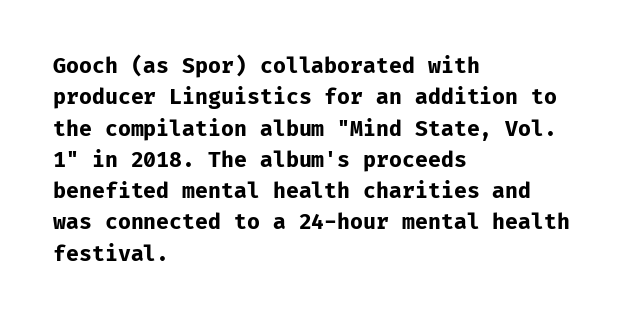
{"italic": "no", "bold": "yes", "underline": "no", "align": "left", "line_spacing": "normal", "line_spacing_ratio": 1.49, "letter_spacing": "normal", "letter_spacing_em": 0.0, "glyph_px": 21}
